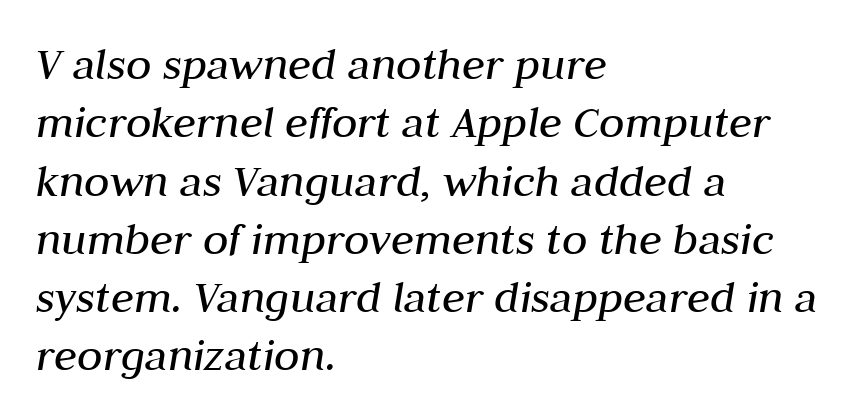
{"italic": "yes", "lean": "right", "slant_degrees": 10, "bold": "no", "weight": "regular", "width": "normal", "stroke_contrast": "medium", "x_height": "medium", "monospaced": "no", "underline": "no", "align": "left", "line_spacing_ratio": 1.24, "letter_spacing": "normal", "letter_spacing_em": 0.0, "glyph_px": 47}
